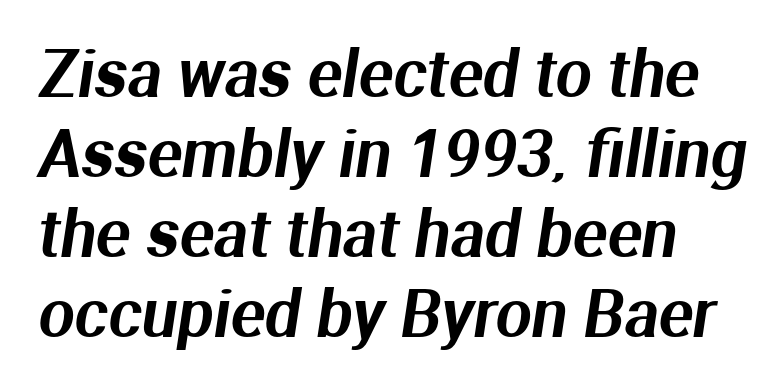
Normally led — the rows are evenly, conventionally spaced. The font family rendered here belongs to the sans-serif group. Proportional: the letters do not fall into vertical columns. Plain, unruled lines of type. The type is set solid horizontally, with unmodified tracking.
